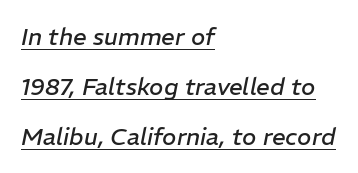
Q: Is the text bold? A: No.
Q: Is the text italic (slanted)? A: Yes, it leans right by about 11 degrees.
Q: Is the text underlined? A: Yes.
Q: How is the paragraph aligned? A: Left-aligned.
Q: Is the spacing between letters normal or unusually wide? A: Normal.
Q: Is the spacing between lines tight, normal or loose? A: Loose.
